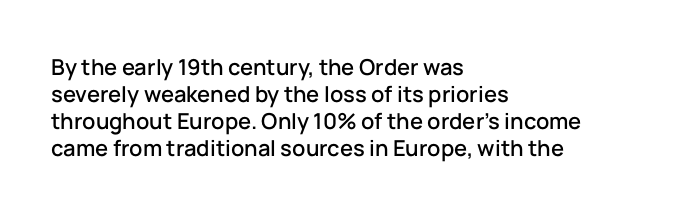
Is the block centered? No — it sits flush against the left margin. Beneath every word, the page is bare. What stands out about the letter spacing? Nothing — it is the standard amount. The lettering stays uniformly vertical, giving the passage a roman look.
